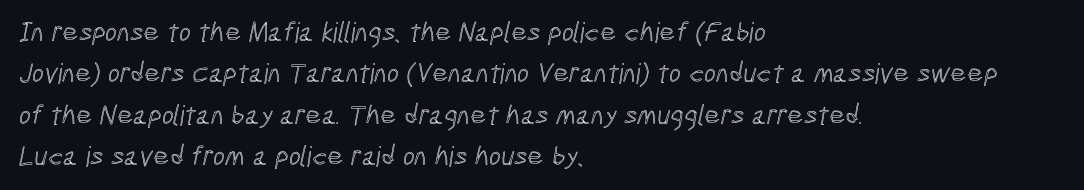
Q: Is the text underlined? A: No.
Q: How is the paragraph aligned? A: Left-aligned.
Q: Is the spacing between letters normal or unusually wide? A: Normal.
Q: Is the spacing between lines tight, normal or loose? A: Normal.
Q: Width (condensed, normal, or wide)? A: Condensed.
Q: x-height? A: Medium.
Q: Monospaced? A: No.
